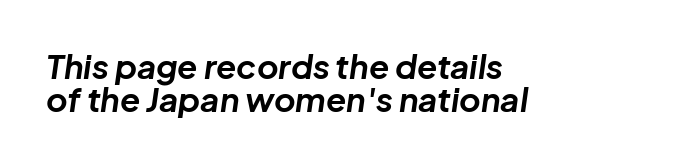
{"italic": "yes", "lean": "right", "slant_degrees": 8, "bold": "yes", "weight": "bold", "width": "normal", "stroke_contrast": "low", "x_height": "medium", "monospaced": "no", "underline": "no", "align": "left", "line_spacing": "tight", "line_spacing_ratio": 0.99, "letter_spacing": "normal", "letter_spacing_em": 0.0, "glyph_px": 33}
